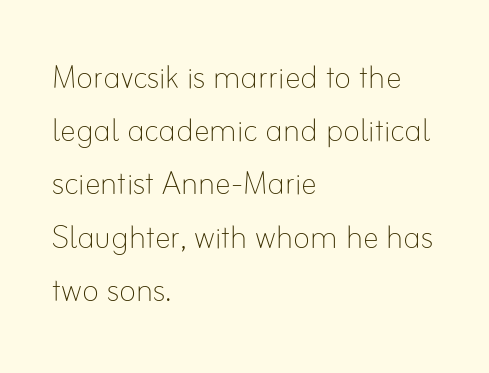
The image shows 40 px thin type, upright; set left-aligned, normal line spacing (1.33x), normal letter spacing, not underlined; low stroke contrast and a small x-height.
